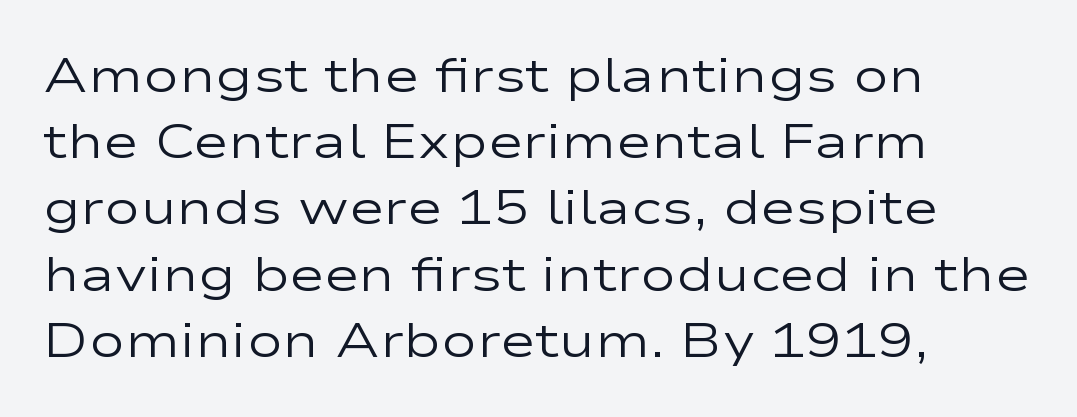
{"serif": "no", "italic": "no", "bold": "no", "weight": "regular", "width": "wide", "stroke_contrast": "low", "x_height": "medium", "monospaced": "no", "underline": "no", "align": "left", "line_spacing": "normal", "line_spacing_ratio": 1.38, "letter_spacing": "normal", "letter_spacing_em": 0.0, "glyph_px": 48}
